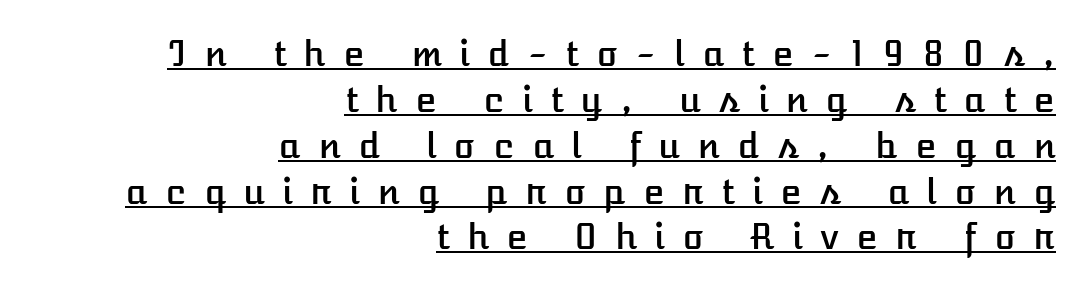
The letters are spread apart with noticeably loose tracking. Looks like regular typesetting: each glyph gets only the width it needs. The space between consecutive lines is moderate. These lines were composed using upright roman letters. A flush-right, rag-left setting is used for this passage.
